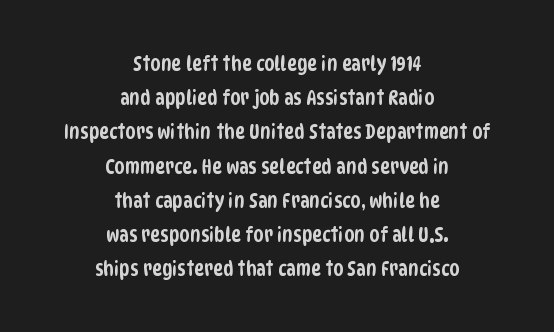
{"underline": "no", "align": "center", "line_spacing": "normal", "line_spacing_ratio": 1.63, "letter_spacing": "normal", "letter_spacing_em": 0.0, "glyph_px": 21}
